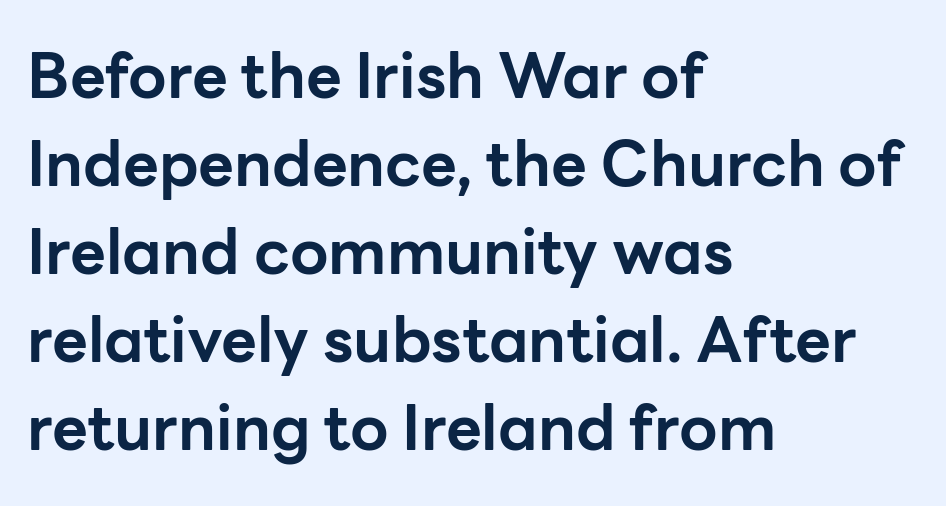
Every character sits straight up, as roman type does. Character widths vary here, with narrow letters taking less room than wide ones. Glyph-to-glyph distance matches everyday printed text. A typesetter would call this leading conventional body-copy spacing. Any mark beneath the type? The region is blank. These words are printed bold, with thick strokes throughout.
